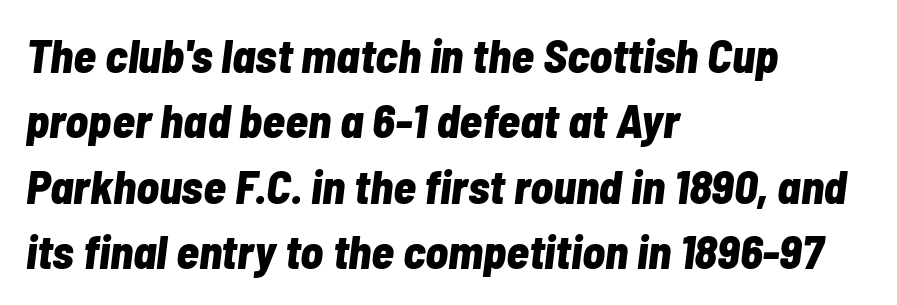
The image shows 47 px bold, condensed type, italic (leaning right); set left-aligned, normal line spacing (1.39x), normal letter spacing, not underlined; low stroke contrast and a medium x-height.
